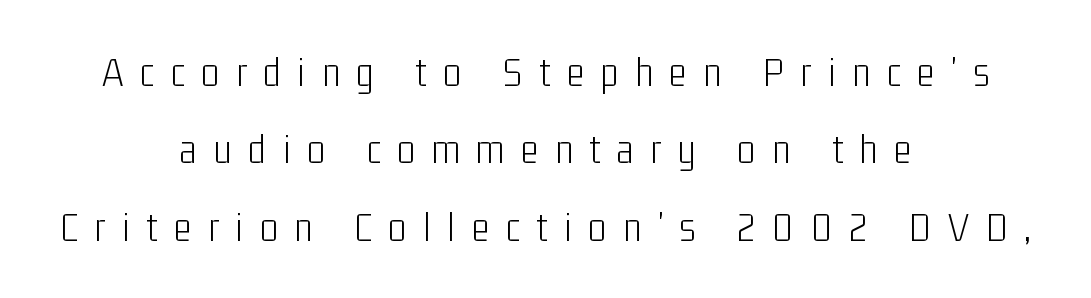
{"serif": "no", "italic": "no", "bold": "no", "weight": "light", "width": "condensed", "stroke_contrast": "low", "x_height": "medium", "monospaced": "no", "underline": "no", "align": "center", "line_spacing_ratio": 1.84, "letter_spacing": "wide", "letter_spacing_em": 0.4, "glyph_px": 42}
